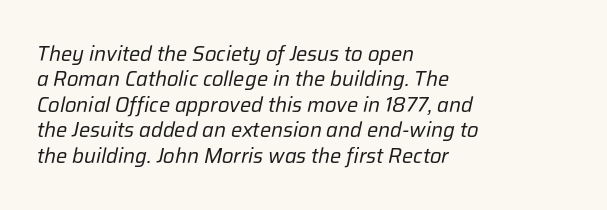
Q: Is the text bold? A: No.
Q: Is the text italic (slanted)? A: Yes, it leans right by about 12 degrees.
Q: Is the text underlined? A: No.
Q: How is the paragraph aligned? A: Left-aligned.
Q: Is the spacing between letters normal or unusually wide? A: Normal.
